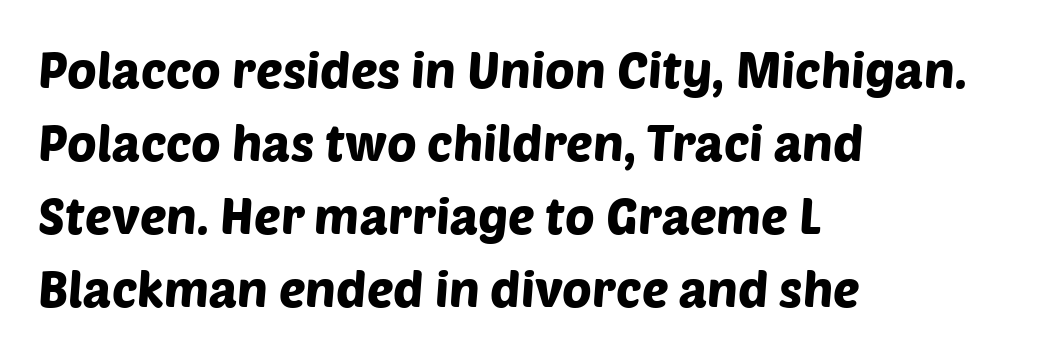
{"serif": "no", "width": "normal", "stroke_contrast": "low", "x_height": "large", "monospaced": "no", "underline": "no", "align": "left", "line_spacing": "normal", "line_spacing_ratio": 1.46, "letter_spacing": "normal", "letter_spacing_em": 0.0, "glyph_px": 50}
